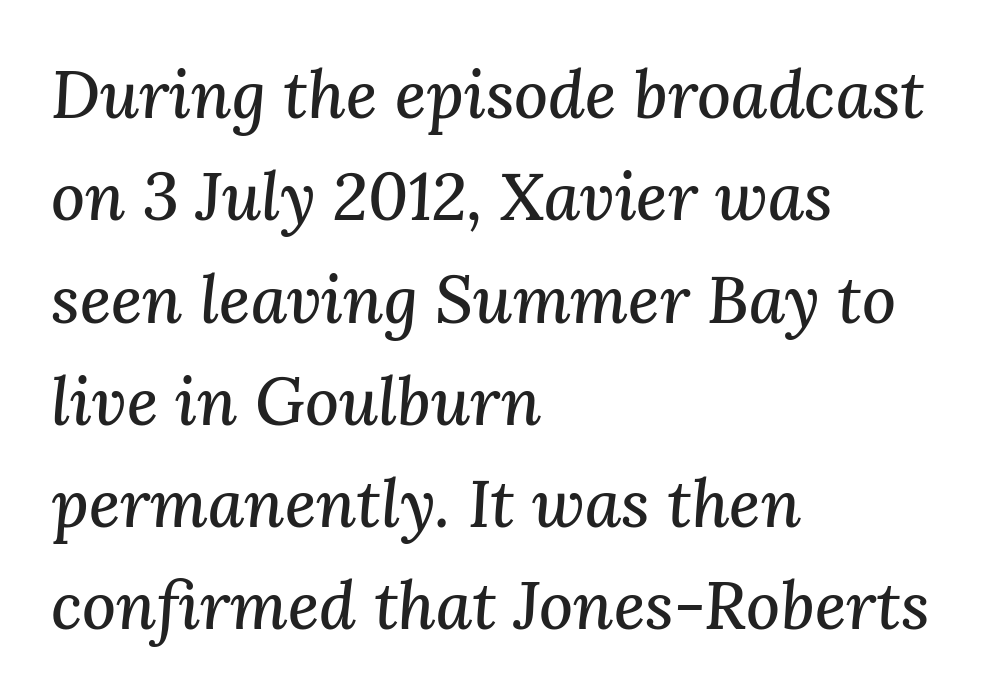
The image shows 66 px serif type, italic (leaning right); set left-aligned, normal line spacing (1.55x), normal letter spacing, not underlined; medium stroke contrast and a medium x-height.
